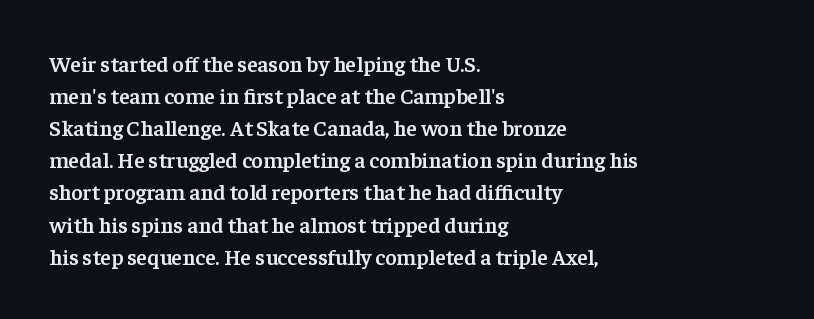
Q: Is the text bold? A: Semi-bold.
Q: Is the text italic (slanted)? A: No, it is upright.
Q: Is the text underlined? A: No.
Q: How is the paragraph aligned? A: Left-aligned.
Q: Is the spacing between letters normal or unusually wide? A: Normal.
Q: Is the spacing between lines tight, normal or loose? A: Normal.
